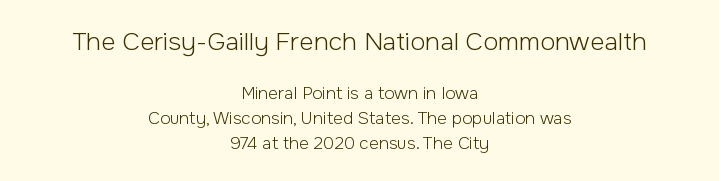
The upper block of text is set noticeably larger than the block beneath it. Underline: absent. The type is set solid horizontally, with unmodified tracking. Line starts and ends both wander, symmetrically. If you drew a line through each stem, it would be perfectly vertical. This reads as an unemphasized weight, regular at the heaviest.
